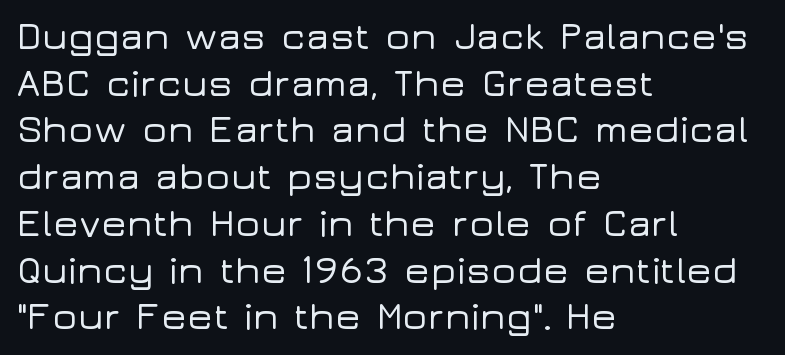
Ascenders rise straight up at ninety degrees. Serif or sans? Sans — the stroke terminals are bare. Note the varied advance widths — an 'i' is clearly narrower than an 'm'. Casual observation: everything's shoved over to the left. Has an underline been added? It has not. Caption: standard tracking, unaltered.
